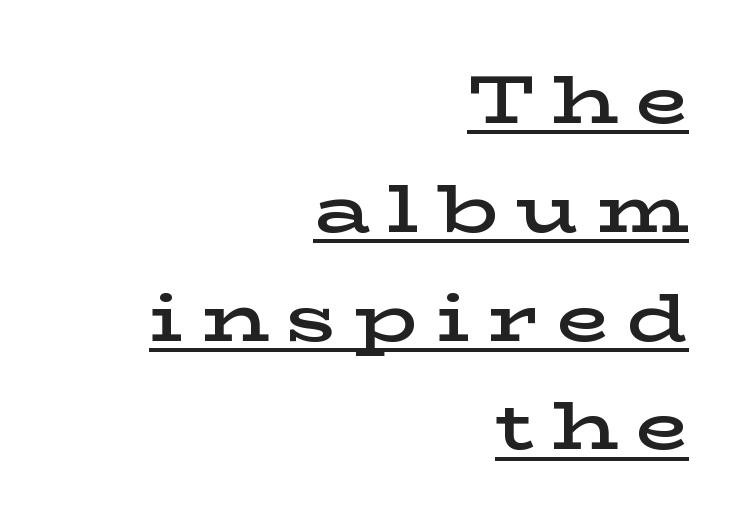
These lines are composed in type with serifs. This sample has the flowing, uneven cadence of proportional lettering. You can see a thin bar hugging the bottom of the glyphs. The horizontal fit of the characters is loose and conspicuously gappy. The letters stand straight up with perfectly vertical stems. The vertical gap from one line to the next is medium.
